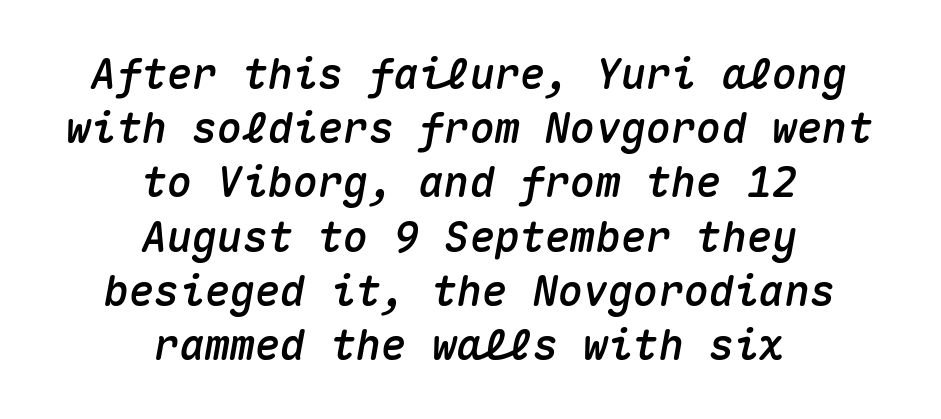
Q: Is the text italic (slanted)? A: Yes, it leans right by about 10 degrees.
Q: Is the text underlined? A: No.
Q: How is the paragraph aligned? A: Centered.
Q: Is the spacing between letters normal or unusually wide? A: Normal.
Q: Is the spacing between lines tight, normal or loose? A: Normal.
Q: Width (condensed, normal, or wide)? A: Normal.
Q: Stroke contrast? A: Medium.
Q: x-height? A: Medium.
Q: Monospaced? A: Yes.
